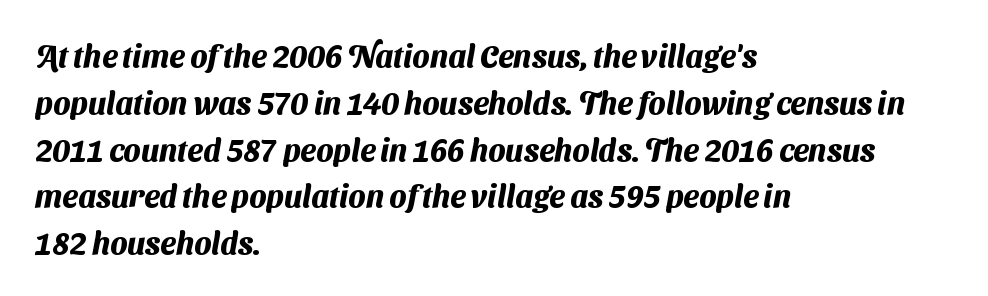
{"serif": "no", "bold": "yes", "weight": "heavy", "width": "normal", "stroke_contrast": "medium", "x_height": "medium", "monospaced": "no", "underline": "no", "align": "left", "line_spacing": "normal", "line_spacing_ratio": 1.51, "letter_spacing": "normal", "letter_spacing_em": 0.0, "glyph_px": 31}
